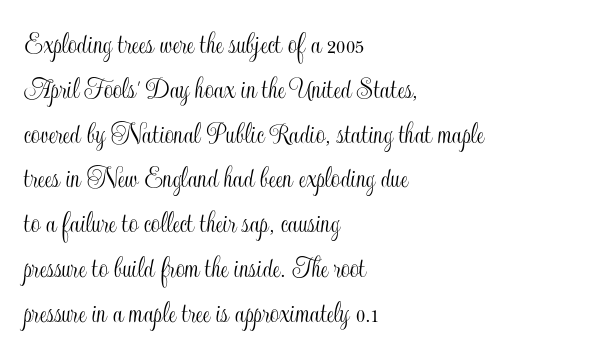
{"width": "condensed", "x_height": "small", "monospaced": "no", "underline": "no", "align": "left", "line_spacing": "normal", "line_spacing_ratio": 1.4, "letter_spacing": "normal", "letter_spacing_em": 0.0, "glyph_px": 32}
